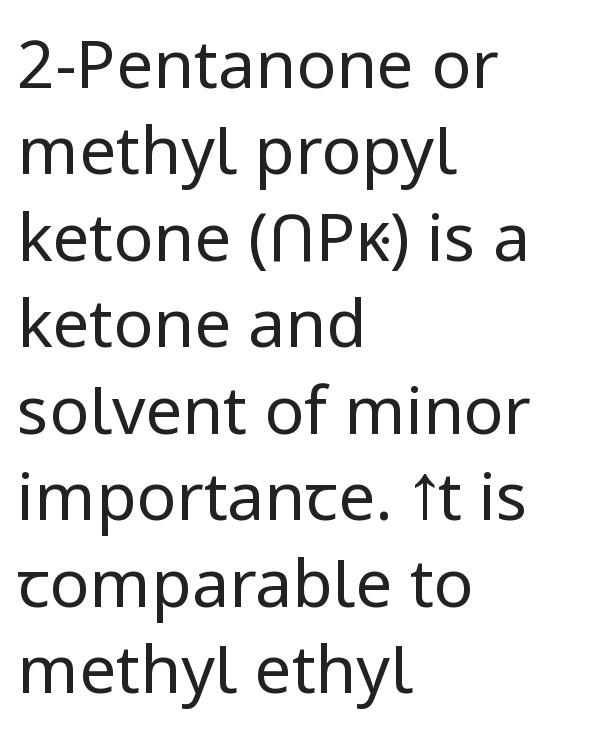
Q: Is the text bold? A: No.
Q: Is the text italic (slanted)? A: No, it is upright.
Q: Is the typeface a serif or a sans-serif typeface? A: Sans-serif.
Q: Is the text underlined? A: No.
Q: How is the paragraph aligned? A: Left-aligned.
Q: Is the spacing between letters normal or unusually wide? A: Normal.
Q: Is the spacing between lines tight, normal or loose? A: Normal.
Q: Width (condensed, normal, or wide)? A: Normal.
Q: Stroke contrast? A: Low.
Q: x-height? A: Medium.
Q: Monospaced? A: No.
